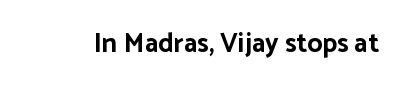
What stands out about the letter spacing? Nothing — it is the standard amount. No italicization has been applied; the sample stays upright. The gap between lines stays unmarked. Thick stems and heavy bowls — unmistakably bold.
